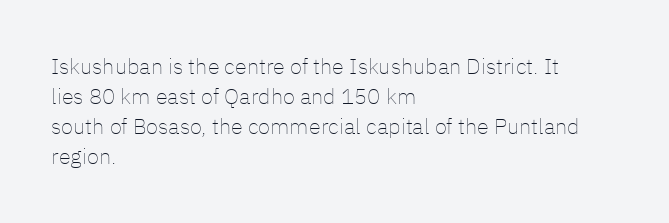
Q: Is the text bold? A: No.
Q: Is the text italic (slanted)? A: No, it is upright.
Q: Is the text underlined? A: No.
Q: How is the paragraph aligned? A: Left-aligned.
Q: Is the spacing between letters normal or unusually wide? A: Normal.
Q: Is the spacing between lines tight, normal or loose? A: Normal.
